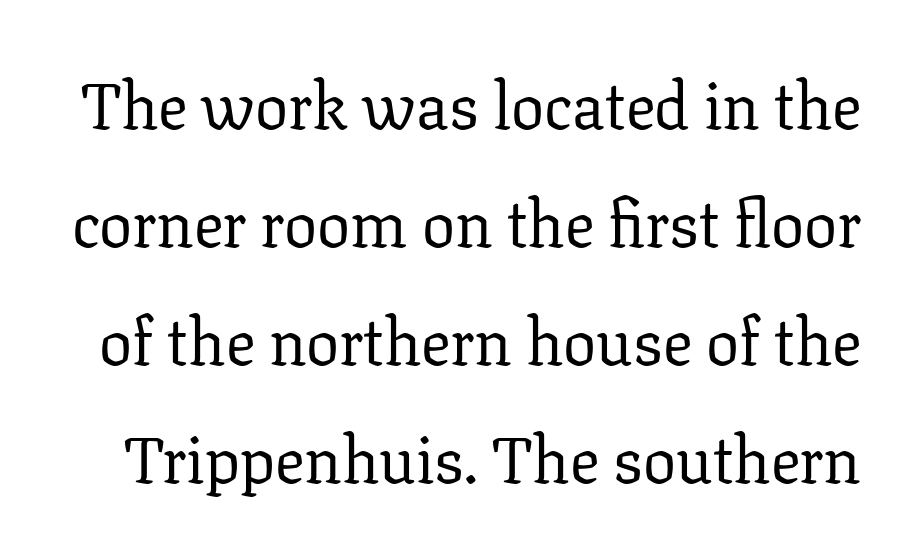
Q: Is the text bold? A: No.
Q: Is the text italic (slanted)? A: No, it is upright.
Q: Is the typeface a serif or a sans-serif typeface? A: Serif.
Q: Is the text underlined? A: No.
Q: Is the spacing between letters normal or unusually wide? A: Normal.
Q: Width (condensed, normal, or wide)? A: Normal.
Q: Stroke contrast? A: Low.
Q: x-height? A: Medium.
Q: Monospaced? A: No.
